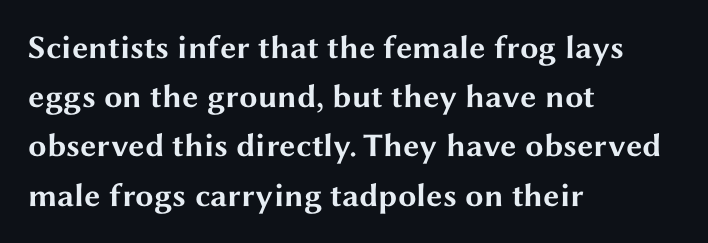
Q: Is the text bold? A: Yes.
Q: Is the text italic (slanted)? A: No, it is upright.
Q: Is the typeface a serif or a sans-serif typeface? A: Sans-serif.
Q: Is the text underlined? A: No.
Q: How is the paragraph aligned? A: Left-aligned.
Q: Is the spacing between letters normal or unusually wide? A: Normal.
Q: Is the spacing between lines tight, normal or loose? A: Normal.
Q: Width (condensed, normal, or wide)? A: Wide.
Q: Stroke contrast? A: Medium.
Q: x-height? A: Medium.
Q: Monospaced? A: No.
